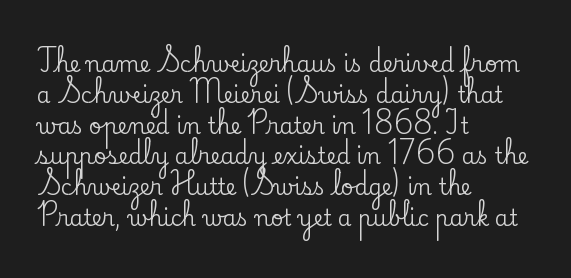
Q: Is the text italic (slanted)? A: No, it is upright.
Q: Is the text underlined? A: No.
Q: How is the paragraph aligned? A: Left-aligned.
Q: Is the spacing between letters normal or unusually wide? A: Normal.
Q: Is the spacing between lines tight, normal or loose? A: Normal.
